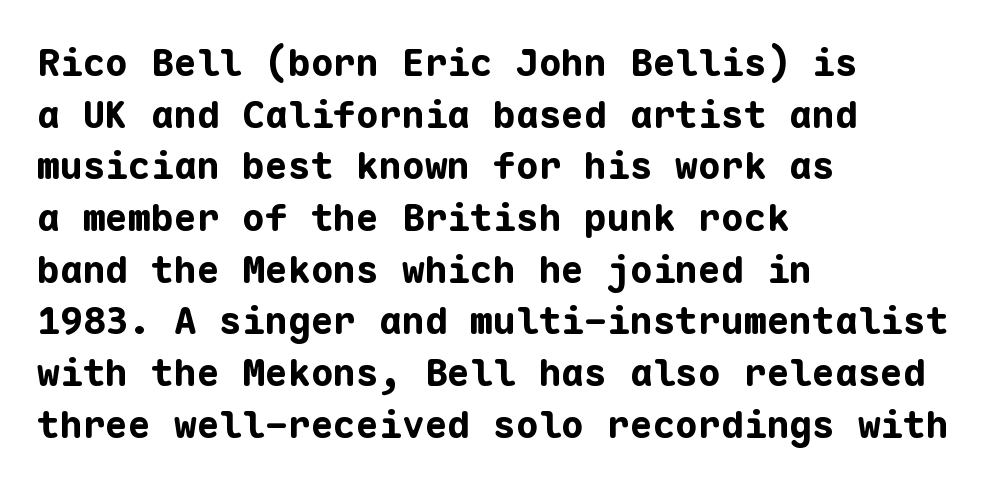
{"serif": "no", "italic": "no", "bold": "yes", "weight": "bold", "width": "normal", "stroke_contrast": "low", "x_height": "medium", "monospaced": "yes", "underline": "no", "align": "left", "line_spacing": "normal", "line_spacing_ratio": 1.36, "letter_spacing": "normal", "letter_spacing_em": 0.0, "glyph_px": 38}
